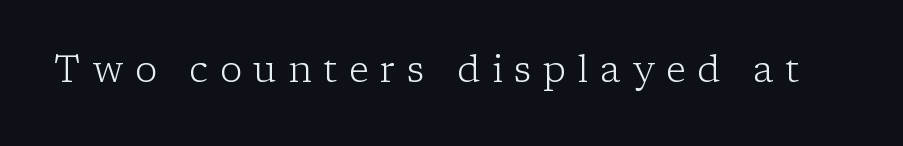
{"serif": "yes", "italic": "no", "bold": "no", "weight": "light", "width": "normal", "stroke_contrast": "low", "x_height": "medium", "monospaced": "no", "underline": "no", "letter_spacing": "wide", "letter_spacing_em": 0.31, "glyph_px": 37}
